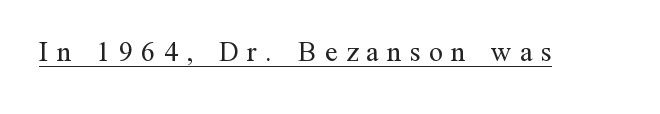
{"serif": "yes", "italic": "no", "bold": "no", "weight": "regular", "width": "normal", "stroke_contrast": "medium", "x_height": "medium", "monospaced": "no", "underline": "yes", "letter_spacing": "wide", "letter_spacing_em": 0.3, "glyph_px": 28}
